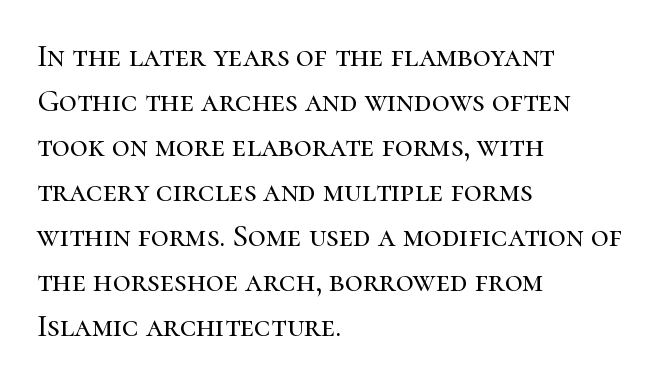
Q: Is the text italic (slanted)? A: No, it is upright.
Q: Is the typeface a serif or a sans-serif typeface? A: Serif.
Q: Is the text underlined? A: No.
Q: How is the paragraph aligned? A: Left-aligned.
Q: Is the spacing between letters normal or unusually wide? A: Normal.
Q: Is the spacing between lines tight, normal or loose? A: Normal.
Q: Width (condensed, normal, or wide)? A: Normal.
Q: Stroke contrast? A: High.
Q: x-height? A: Medium.
Q: Monospaced? A: No.
